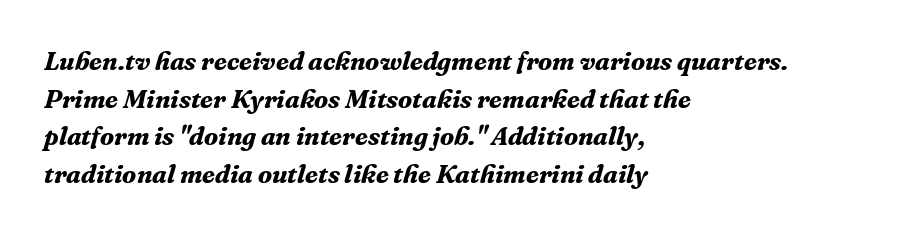
Q: Is the text bold? A: Yes.
Q: Is the text italic (slanted)? A: Yes, it leans right by about 16 degrees.
Q: Is the text underlined? A: No.
Q: How is the paragraph aligned? A: Left-aligned.
Q: Is the spacing between letters normal or unusually wide? A: Normal.
Q: Is the spacing between lines tight, normal or loose? A: Normal.
